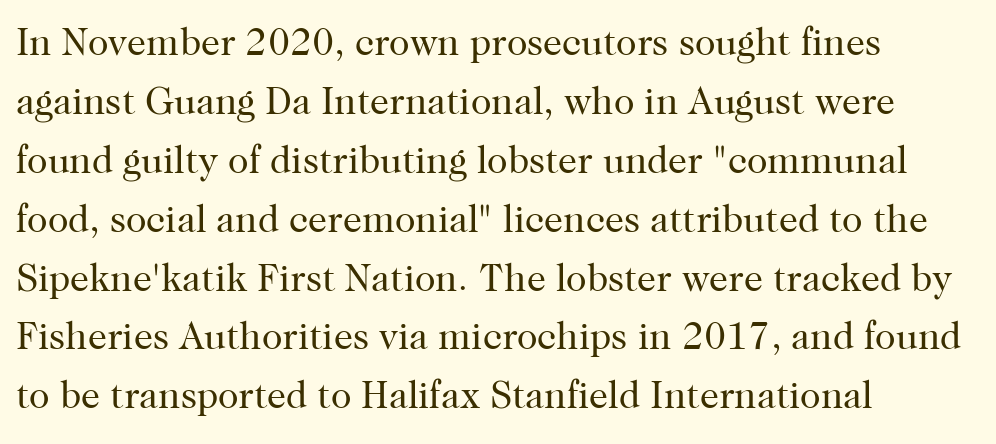
{"serif": "yes", "italic": "no", "bold": "no", "weight": "regular", "width": "normal", "stroke_contrast": "high", "x_height": "medium", "monospaced": "no", "underline": "no", "align": "left", "line_spacing": "normal", "line_spacing_ratio": 1.55, "letter_spacing": "normal", "letter_spacing_em": 0.0, "glyph_px": 38}
